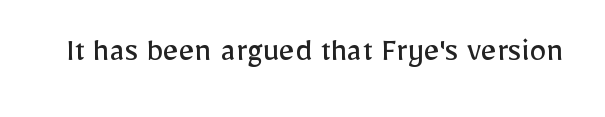
{"serif": "no", "italic": "no", "bold": "no", "weight": "regular", "width": "normal", "stroke_contrast": "low", "x_height": "medium", "monospaced": "no", "underline": "no", "letter_spacing": "normal", "letter_spacing_em": 0.0, "glyph_px": 34}
